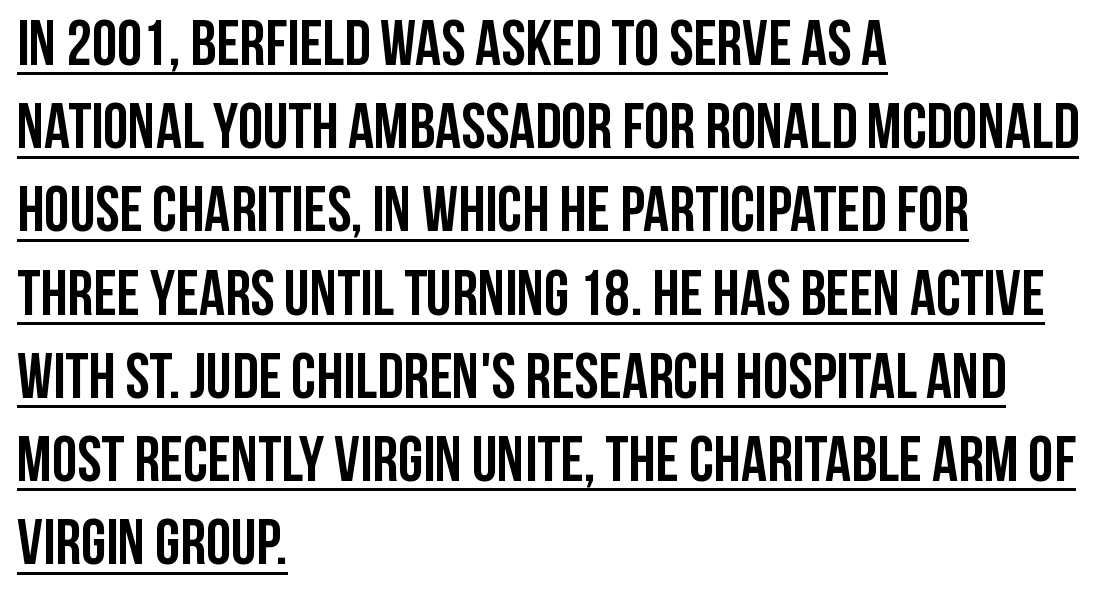
Q: Is the text bold? A: Yes.
Q: Is the text italic (slanted)? A: No, it is upright.
Q: Is the typeface a serif or a sans-serif typeface? A: Sans-serif.
Q: Is the text underlined? A: Yes.
Q: How is the paragraph aligned? A: Left-aligned.
Q: Is the spacing between letters normal or unusually wide? A: Normal.
Q: Is the spacing between lines tight, normal or loose? A: Normal.
Q: Width (condensed, normal, or wide)? A: Condensed.
Q: Stroke contrast? A: Low.
Q: x-height? A: Large.
Q: Monospaced? A: No.
